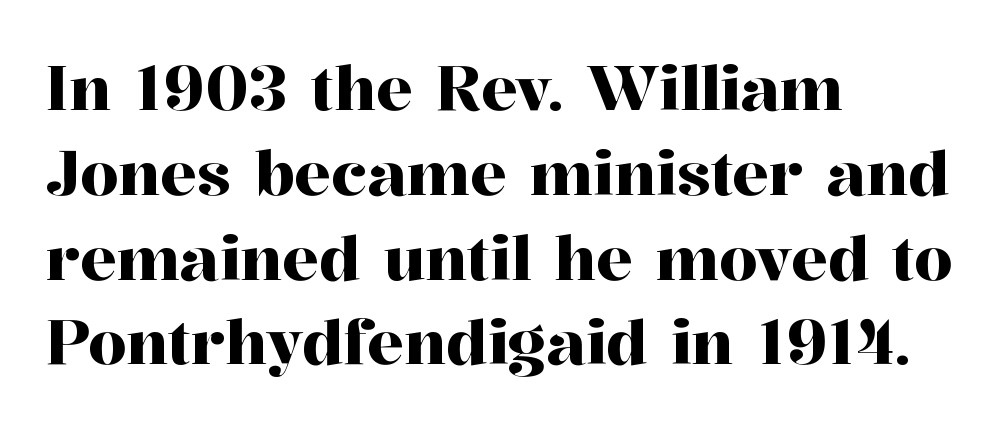
Q: Is the text italic (slanted)? A: No, it is upright.
Q: Is the typeface a serif or a sans-serif typeface? A: Serif.
Q: Is the text underlined? A: No.
Q: How is the paragraph aligned? A: Left-aligned.
Q: Is the spacing between letters normal or unusually wide? A: Normal.
Q: Is the spacing between lines tight, normal or loose? A: Normal.
Q: Width (condensed, normal, or wide)? A: Normal.
Q: Stroke contrast? A: High.
Q: x-height? A: Medium.
Q: Monospaced? A: No.
